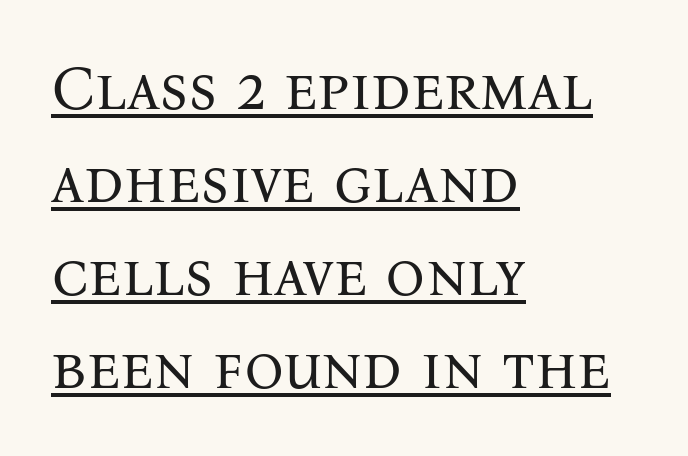
The rendering uses natural spacing where letterforms have individual widths. Every row of glyphs begins at an identical x-position on the left. No heavy texture on the line: the type isn't bold. The words here are underlined.
